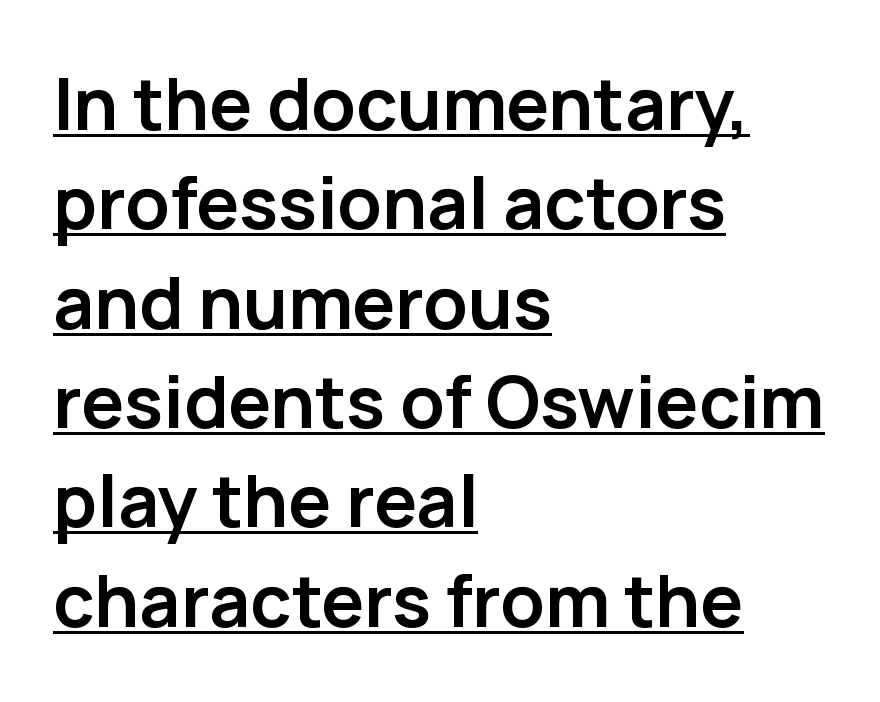
The image shows 72 px semibold sans-serif type, upright; set left-aligned, normal line spacing (1.38x), normal letter spacing, underlined; low stroke contrast and a medium x-height.
